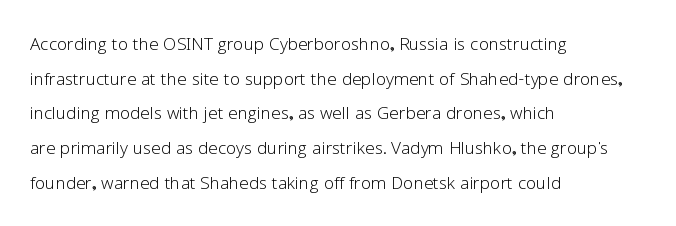
Q: Is the text bold? A: No.
Q: Is the text italic (slanted)? A: No, it is upright.
Q: Is the text underlined? A: No.
Q: How is the paragraph aligned? A: Left-aligned.
Q: Is the spacing between letters normal or unusually wide? A: Normal.
Q: Is the spacing between lines tight, normal or loose? A: Normal.
